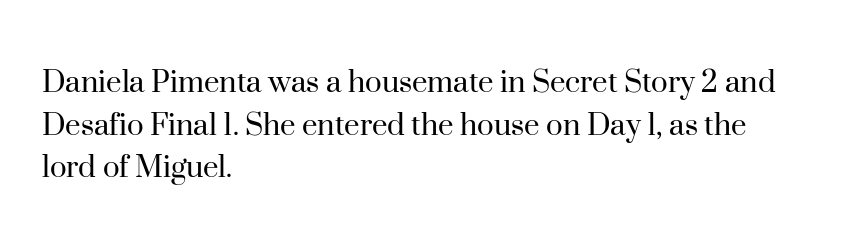
{"serif": "yes", "italic": "no", "bold": "no", "weight": "regular", "width": "normal", "stroke_contrast": "high", "x_height": "small", "monospaced": "no", "underline": "no", "align": "left", "line_spacing_ratio": 1.22, "letter_spacing": "normal", "letter_spacing_em": 0.0, "glyph_px": 35}
